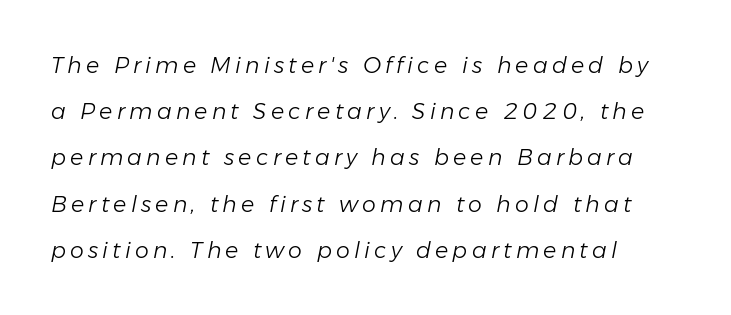
Q: Is the text bold? A: No.
Q: Is the text italic (slanted)? A: Yes, it leans right by about 11 degrees.
Q: Is the text underlined? A: No.
Q: How is the paragraph aligned? A: Left-aligned.
Q: Is the spacing between lines tight, normal or loose? A: Loose.
